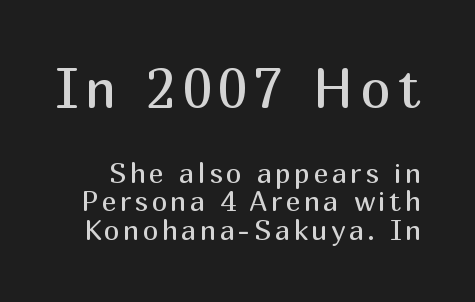
Q: Is the text bold? A: No.
Q: Is the text italic (slanted)? A: No, it is upright.
Q: Is the typeface a serif or a sans-serif typeface? A: Sans-serif.
Q: Is the text underlined? A: No.
Q: Is the spacing between lines tight, normal or loose? A: Tight.
Q: Which block of text is set in a larger size, the first (top) or the second (bottom)? A: The first (top) one.
Q: Width (condensed, normal, or wide)? A: Normal.
Q: Stroke contrast? A: Medium.
Q: x-height? A: Medium.
Q: Monospaced? A: No.
